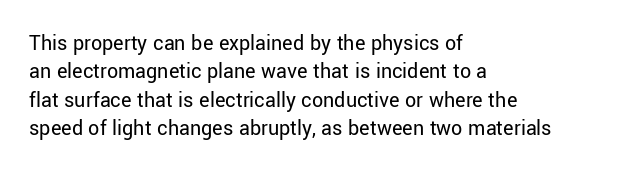
{"italic": "no", "bold": "no", "underline": "no", "align": "left", "line_spacing": "normal", "line_spacing_ratio": 1.29, "letter_spacing": "normal", "letter_spacing_em": 0.0, "glyph_px": 22}
